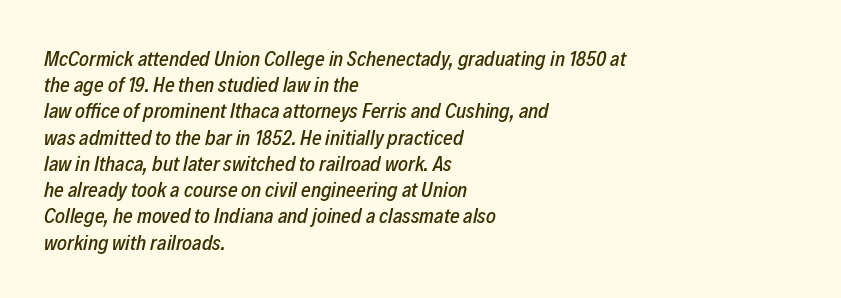
Q: Is the text italic (slanted)? A: Yes, it leans right by about 12 degrees.
Q: Is the text underlined? A: No.
Q: How is the paragraph aligned? A: Left-aligned.
Q: Is the spacing between letters normal or unusually wide? A: Normal.
Q: Is the spacing between lines tight, normal or loose? A: Normal.
